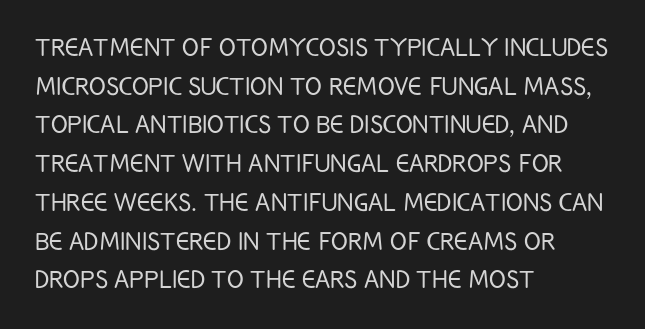
Q: Is the text bold? A: No.
Q: Is the text italic (slanted)? A: No, it is upright.
Q: Is the typeface a serif or a sans-serif typeface? A: Sans-serif.
Q: Is the text underlined? A: No.
Q: How is the paragraph aligned? A: Left-aligned.
Q: Is the spacing between letters normal or unusually wide? A: Normal.
Q: Is the spacing between lines tight, normal or loose? A: Normal.
Q: Width (condensed, normal, or wide)? A: Condensed.
Q: Stroke contrast? A: Low.
Q: x-height? A: Large.
Q: Monospaced? A: No.
